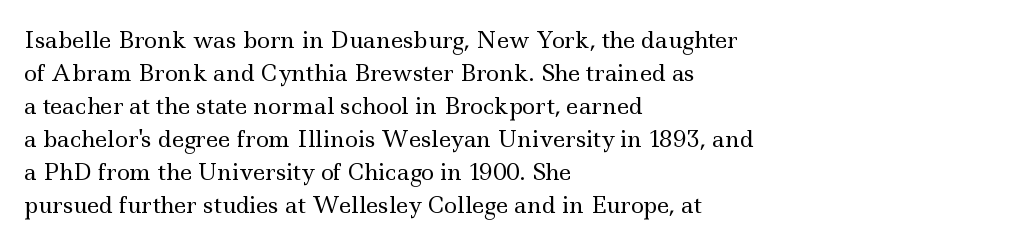
The image shows 22 px text type, upright; set left-aligned, normal line spacing (1.5x), normal letter spacing, not underlined.
